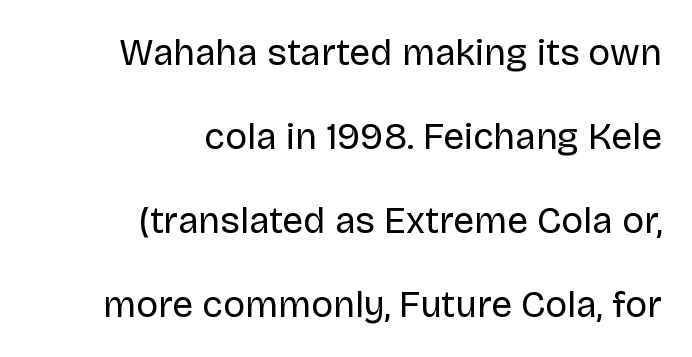
Q: Is the text bold? A: No.
Q: Is the text italic (slanted)? A: No, it is upright.
Q: Is the typeface a serif or a sans-serif typeface? A: Sans-serif.
Q: Is the text underlined? A: No.
Q: How is the paragraph aligned? A: Right-aligned.
Q: Is the spacing between letters normal or unusually wide? A: Normal.
Q: Is the spacing between lines tight, normal or loose? A: Loose.
Q: Width (condensed, normal, or wide)? A: Normal.
Q: Stroke contrast? A: Low.
Q: x-height? A: Large.
Q: Monospaced? A: No.
